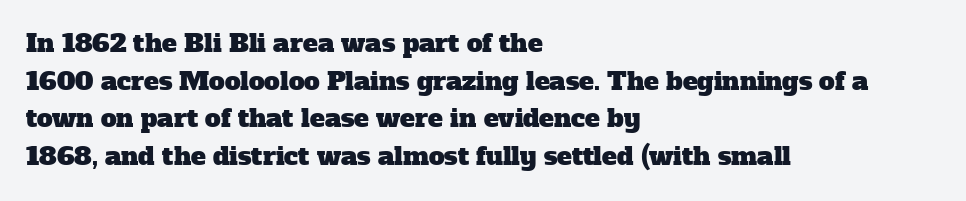
The image shows 25 px text type; set left-aligned, normal line spacing (1.51x), normal letter spacing, not underlined.
